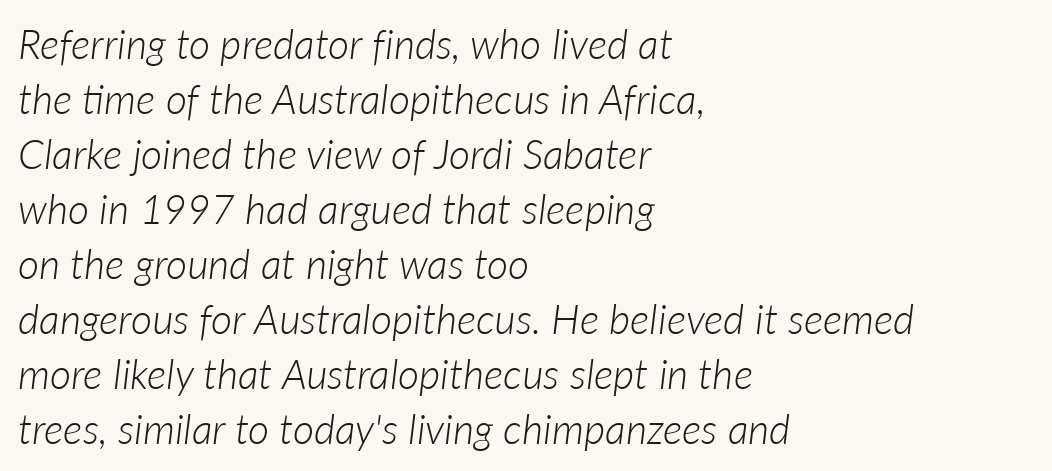
{"italic": "yes", "lean": "right", "slant_degrees": 7, "bold": "no", "weight": "light", "width": "normal", "stroke_contrast": "low", "x_height": "medium", "monospaced": "no", "underline": "no", "align": "left", "line_spacing": "normal", "line_spacing_ratio": 1.34, "letter_spacing": "normal", "letter_spacing_em": 0.0, "glyph_px": 41}
